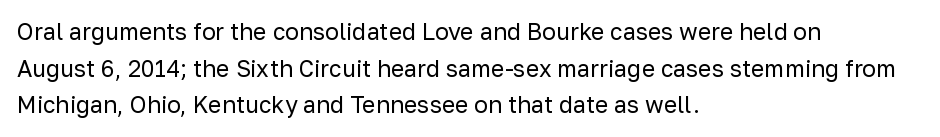
Notice how descenders clear the ascenders below comfortably — that's standard leading. Heft: none added — not bold. Posture: upright roman. The tracking reads as untouched default to a designer's eye. If you drew a ruler down the left edge, every line would touch it.
